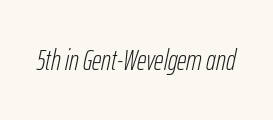
Q: Is the text bold? A: No.
Q: Is the text italic (slanted)? A: Yes, it leans right by about 12 degrees.
Q: Is the text underlined? A: No.
Q: Is the spacing between letters normal or unusually wide? A: Normal.
Q: Width (condensed, normal, or wide)? A: Condensed.
Q: Stroke contrast? A: Low.
Q: x-height? A: Medium.
Q: Monospaced? A: No.
